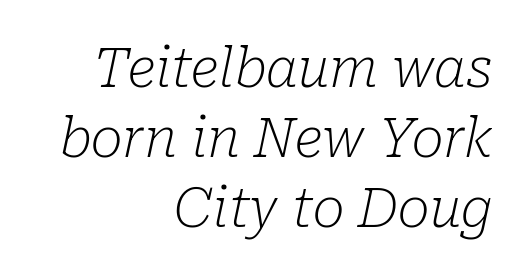
Q: Is the text bold? A: No.
Q: Is the text italic (slanted)? A: Yes, it leans right by about 10 degrees.
Q: Is the typeface a serif or a sans-serif typeface? A: Serif.
Q: Is the text underlined? A: No.
Q: How is the paragraph aligned? A: Right-aligned.
Q: Is the spacing between letters normal or unusually wide? A: Normal.
Q: Is the spacing between lines tight, normal or loose? A: Normal.
Q: Width (condensed, normal, or wide)? A: Normal.
Q: Stroke contrast? A: Low.
Q: x-height? A: Medium.
Q: Monospaced? A: No.
